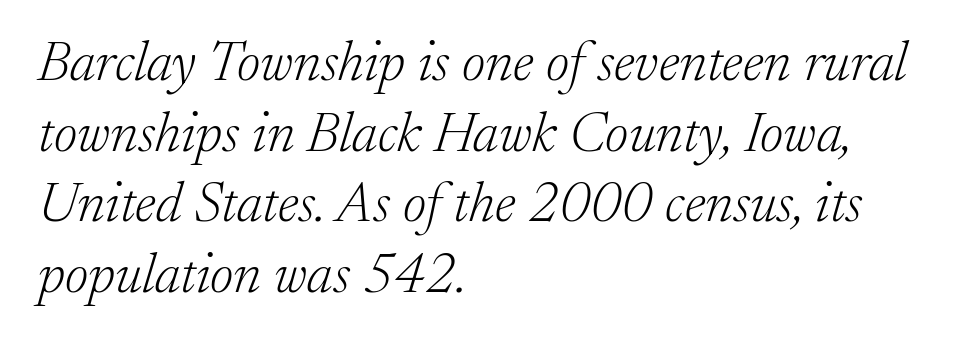
The image shows 56 px light serif type, italic (leaning right); set left-aligned, normal line spacing (1.26x), normal letter spacing, not underlined; low stroke contrast and a medium x-height.
